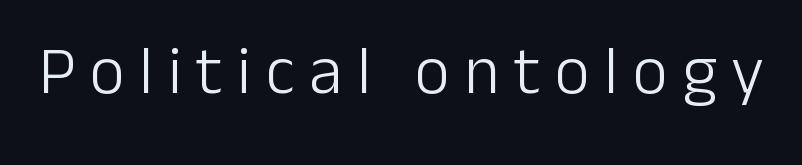
{"serif": "no", "italic": "no", "bold": "no", "weight": "light", "width": "normal", "stroke_contrast": "low", "x_height": "medium", "monospaced": "no", "underline": "no", "letter_spacing": "wide", "letter_spacing_em": 0.21, "glyph_px": 68}
